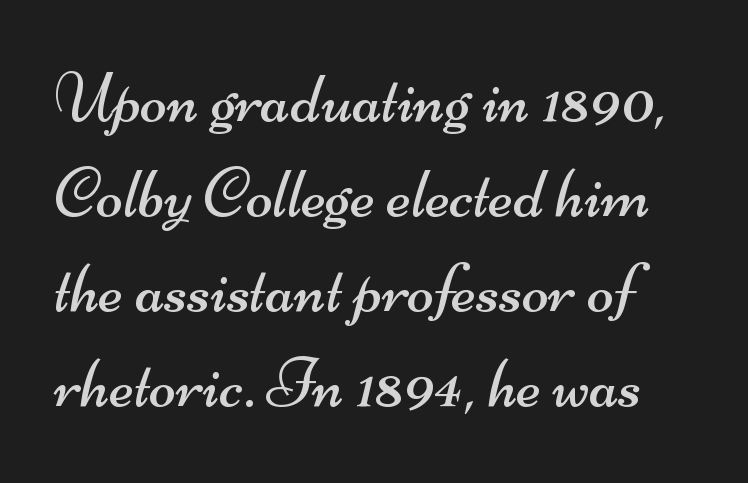
The image shows 71 px regular-weight, wide sans-serif type; set normal line spacing (1.34x), normal letter spacing, not underlined; medium stroke contrast and a small x-height.
